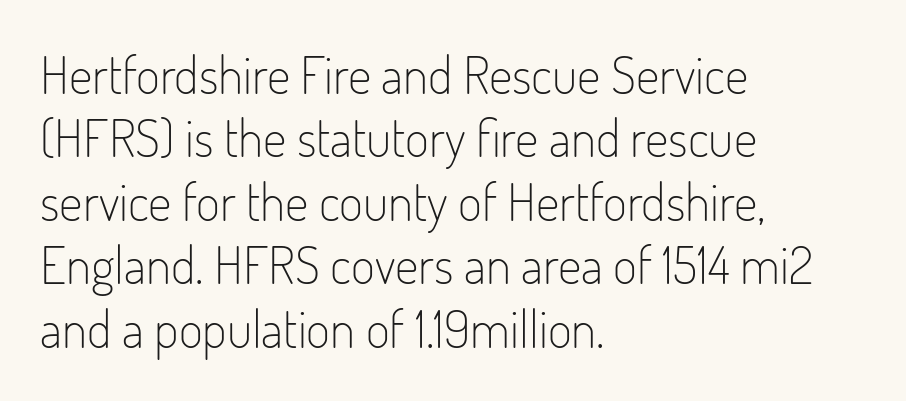
The image shows 52 px light, condensed sans-serif type, upright; set left-aligned, line spacing 1.22x, normal letter spacing, not underlined; low stroke contrast and a small x-height.
